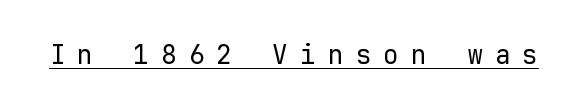
Q: Is the text bold? A: No.
Q: Is the text italic (slanted)? A: No, it is upright.
Q: Is the text underlined? A: Yes.
Q: Is the spacing between letters normal or unusually wide? A: Unusually wide.
